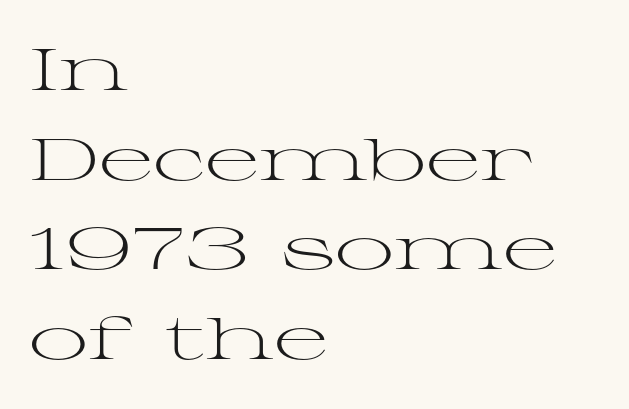
{"serif": "yes", "italic": "no", "bold": "no", "weight": "light", "width": "wide", "stroke_contrast": "medium", "x_height": "medium", "monospaced": "no", "underline": "no", "align": "left", "line_spacing": "normal", "line_spacing_ratio": 1.52, "letter_spacing": "normal", "letter_spacing_em": 0.0, "glyph_px": 59}
